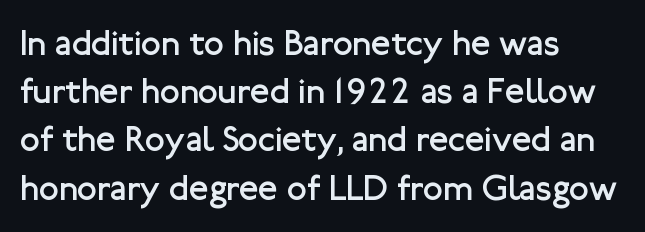
Unmarked baselines from the first word to the last. You could call the tracking neutral — neither tight nor loose. Is this a fixed-width face? No — the glyphs have proportional, varying widths. The strokes are not fattened; the text isn't bold. Style check: upright.
